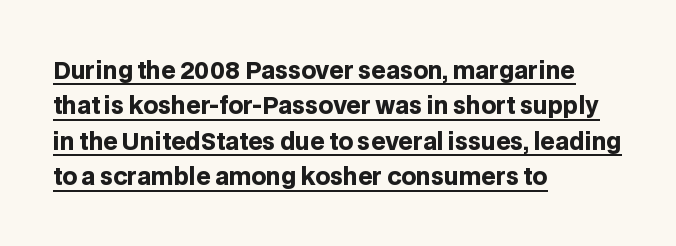
The image shows 23 px bold type, upright; set left-aligned, normal line spacing (1.54x), normal letter spacing, underlined.
